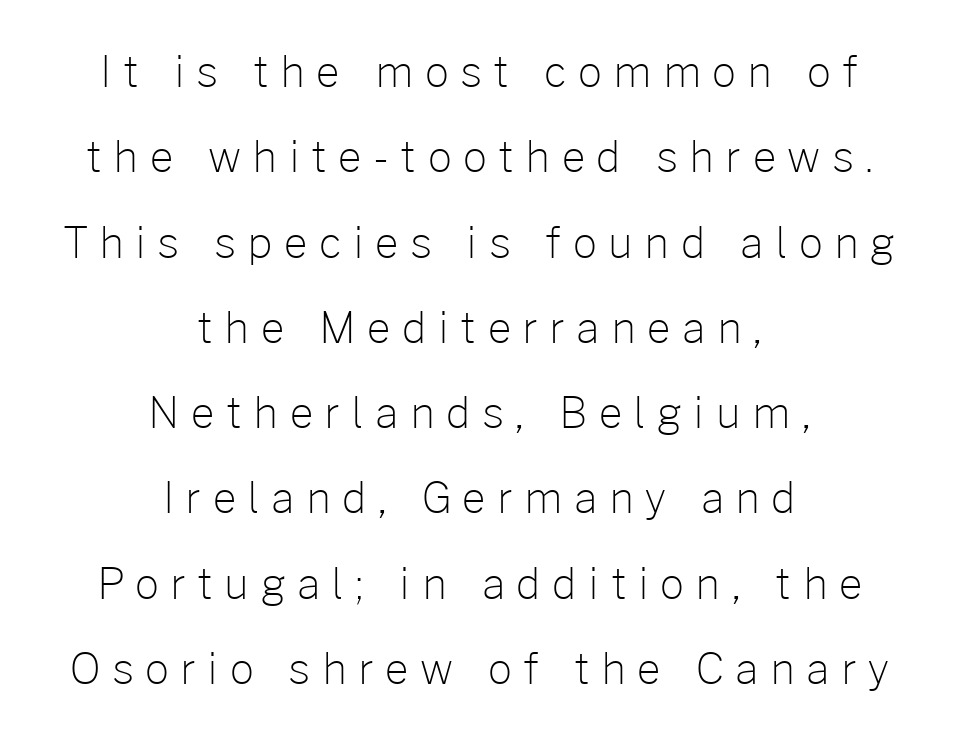
Q: Is the text bold? A: No.
Q: Is the text italic (slanted)? A: No, it is upright.
Q: Is the typeface a serif or a sans-serif typeface? A: Sans-serif.
Q: Is the text underlined? A: No.
Q: How is the paragraph aligned? A: Centered.
Q: Is the spacing between letters normal or unusually wide? A: Unusually wide.
Q: Is the spacing between lines tight, normal or loose? A: Loose.
Q: Width (condensed, normal, or wide)? A: Normal.
Q: Stroke contrast? A: Low.
Q: x-height? A: Medium.
Q: Monospaced? A: No.
